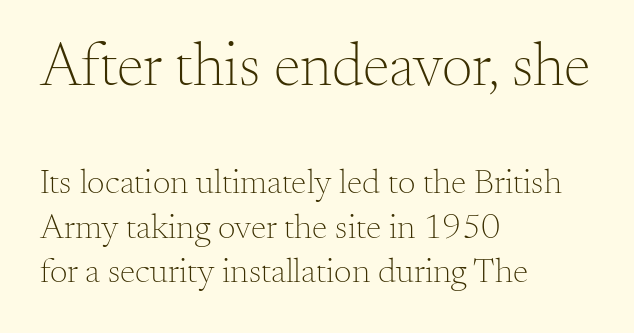
{"serif": "yes", "italic": "no", "bold": "no", "weight": "light", "width": "normal", "stroke_contrast": "medium", "x_height": "small", "monospaced": "no", "underline": "no", "align": "left", "line_spacing": "normal", "line_spacing_ratio": 1.28, "letter_spacing": "normal", "letter_spacing_em": 0.0, "larger_block": "first", "size_ratio": 1.74, "glyph_px": 61}
